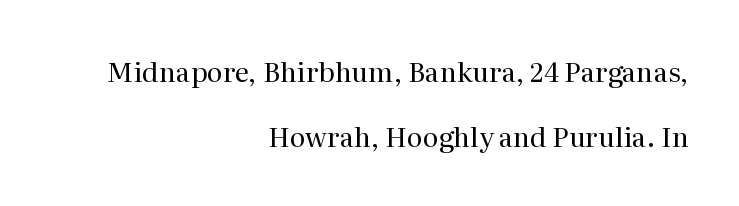
The image shows 27 px text type, upright; set right-aligned, loose line spacing (2.4x), normal letter spacing, not underlined.
